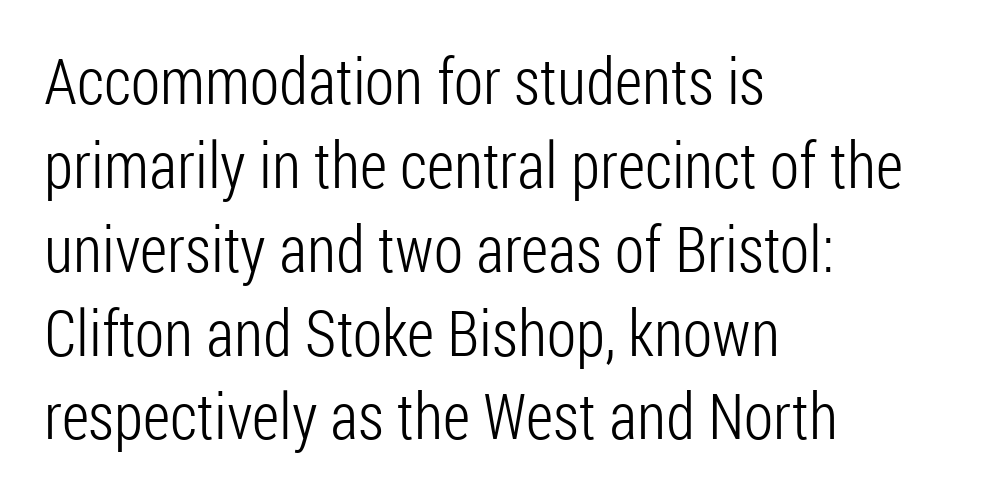
{"serif": "no", "italic": "no", "bold": "no", "weight": "light", "width": "condensed", "stroke_contrast": "low", "x_height": "medium", "monospaced": "no", "underline": "no", "align": "left", "line_spacing": "normal", "line_spacing_ratio": 1.31, "letter_spacing": "normal", "letter_spacing_em": 0.0, "glyph_px": 64}
